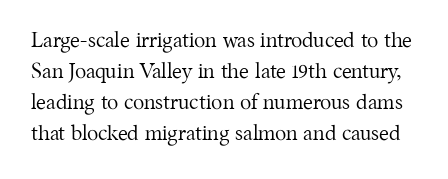
Q: Is the text bold? A: No.
Q: Is the text italic (slanted)? A: No, it is upright.
Q: Is the text underlined? A: No.
Q: Is the spacing between letters normal or unusually wide? A: Normal.
Q: Is the spacing between lines tight, normal or loose? A: Normal.
